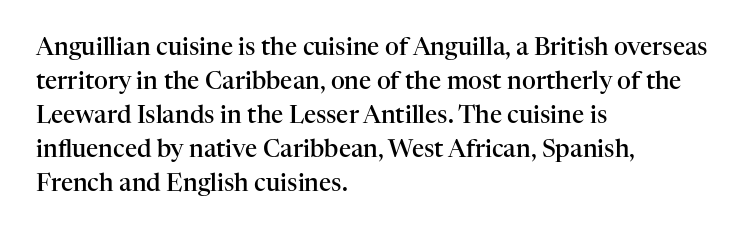
{"italic": "no", "bold": "semi", "underline": "no", "align": "left", "line_spacing": "normal", "line_spacing_ratio": 1.42, "letter_spacing": "normal", "letter_spacing_em": 0.0, "glyph_px": 24}
